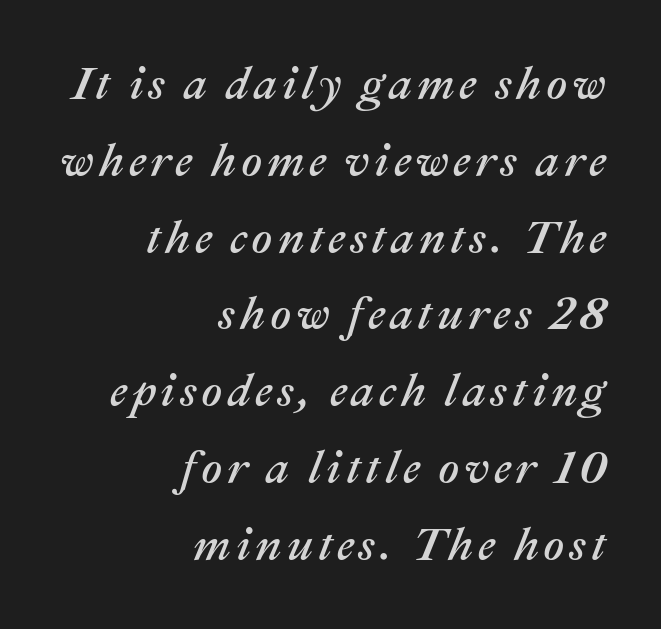
The image shows 46 px text type, italic (leaning right); set right-aligned, normal line spacing (1.67x), not underlined; medium stroke contrast and a medium x-height.
